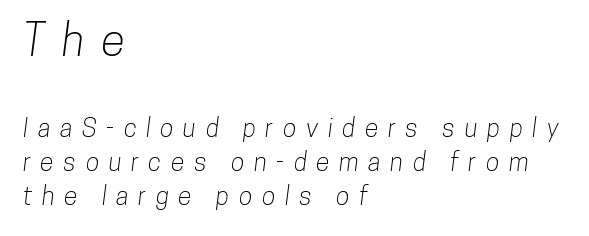
Grotesque or geometric, the face here clearly has no serifs. Note the varied advance widths — an 'i' is clearly narrower than an 'm'. The designer gave the opening block more size than the closing block. Leftover space on each line is placed entirely after the last word.
